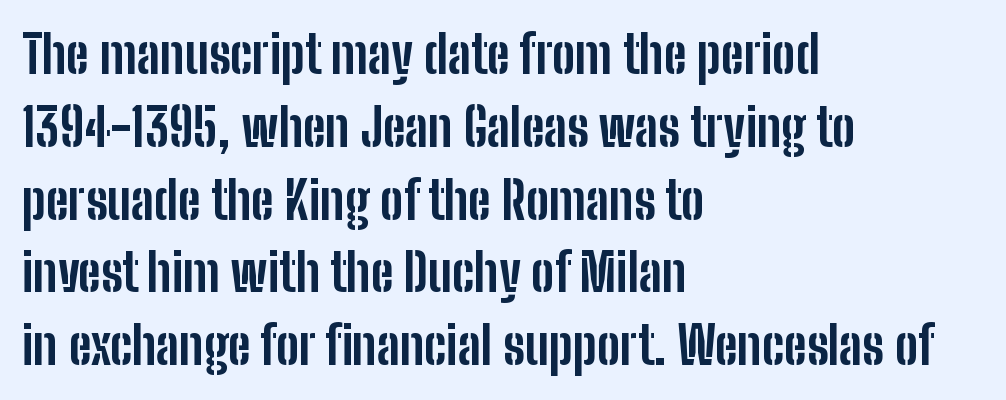
The image shows 52 px bold, condensed sans-serif type, upright; set left-aligned, normal line spacing (1.4x), normal letter spacing, not underlined; low stroke contrast and a medium x-height.
